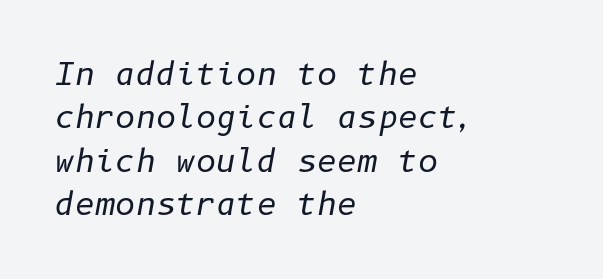
The image shows 31 px regular-weight type, italic (leaning right); set left-aligned, normal line spacing (1.4x), normal letter spacing, not underlined; low stroke contrast and a medium x-height.
